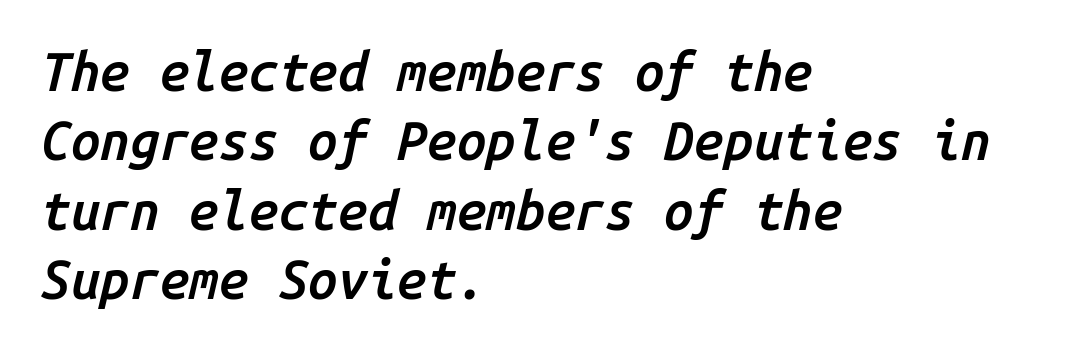
Q: Is the text bold? A: Semi-bold.
Q: Is the text italic (slanted)? A: Yes, it leans right by about 14 degrees.
Q: Is the text underlined? A: No.
Q: How is the paragraph aligned? A: Left-aligned.
Q: Is the spacing between letters normal or unusually wide? A: Normal.
Q: Is the spacing between lines tight, normal or loose? A: Normal.
Q: Width (condensed, normal, or wide)? A: Normal.
Q: Stroke contrast? A: Low.
Q: x-height? A: Medium.
Q: Monospaced? A: Yes.
